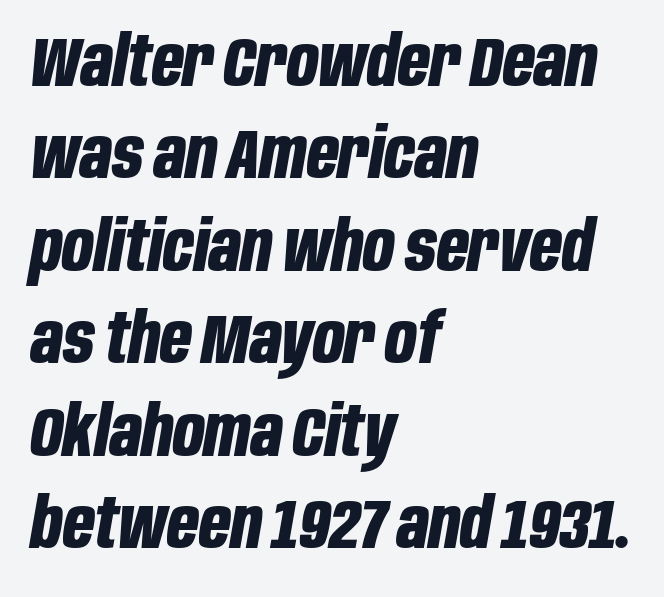
The image shows 69 px bold, condensed type, italic (leaning right); set left-aligned, normal line spacing (1.34x), normal letter spacing, not underlined; low stroke contrast and a large x-height.
